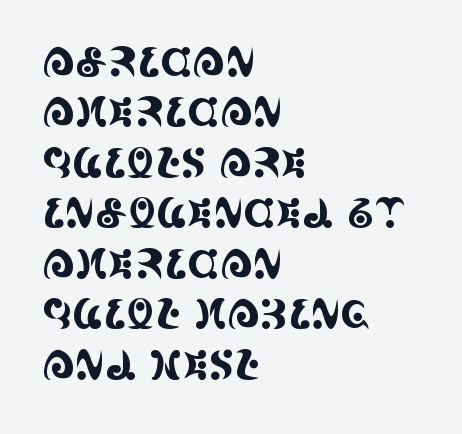
Q: Is the text italic (slanted)? A: No, it is upright.
Q: Is the typeface a serif or a sans-serif typeface? A: Serif.
Q: Is the text underlined? A: No.
Q: How is the paragraph aligned? A: Left-aligned.
Q: Is the spacing between letters normal or unusually wide? A: Normal.
Q: Width (condensed, normal, or wide)? A: Condensed.
Q: x-height? A: Large.
Q: Monospaced? A: No.
